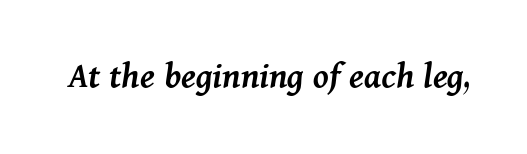
{"italic": "yes", "lean": "right", "slant_degrees": 11, "bold": "semi", "weight": "semibold", "width": "normal", "stroke_contrast": "medium", "x_height": "medium", "monospaced": "no", "underline": "no", "letter_spacing": "normal", "letter_spacing_em": 0.0, "glyph_px": 38}
